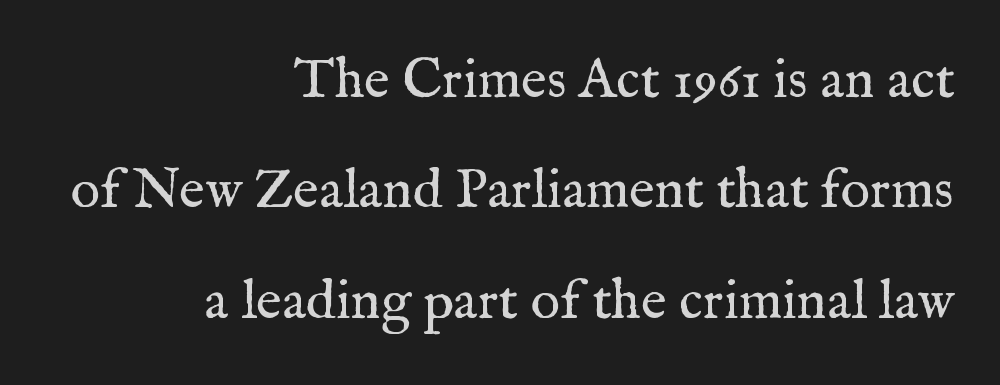
The image shows 56 px regular-weight serif type, upright; set right-aligned, loose line spacing (1.97x), normal letter spacing, not underlined; medium stroke contrast and a medium x-height.
